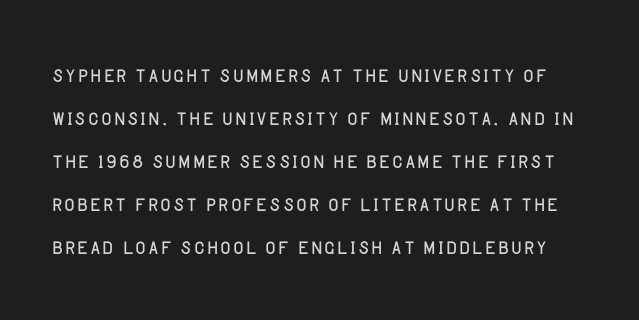
{"serif": "no", "italic": "no", "bold": "no", "weight": "light", "width": "normal", "stroke_contrast": "low", "x_height": "large", "monospaced": "no", "underline": "no", "line_spacing": "normal", "line_spacing_ratio": 1.54, "letter_spacing": "normal", "letter_spacing_em": 0.0, "glyph_px": 28}
